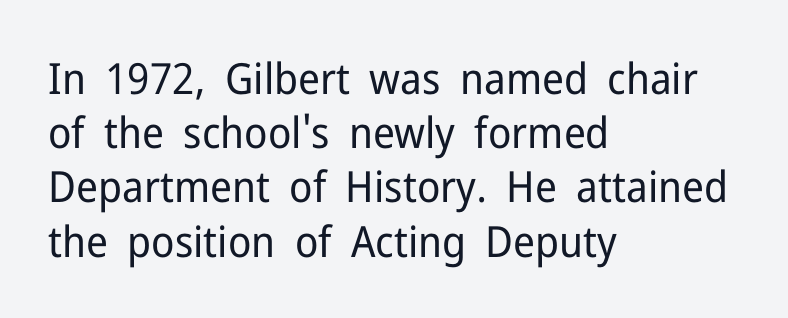
{"serif": "no", "italic": "no", "bold": "no", "weight": "regular", "width": "normal", "stroke_contrast": "low", "x_height": "medium", "monospaced": "no", "underline": "no", "align": "left", "line_spacing": "normal", "line_spacing_ratio": 1.26, "letter_spacing": "normal", "letter_spacing_em": 0.0, "glyph_px": 43}
